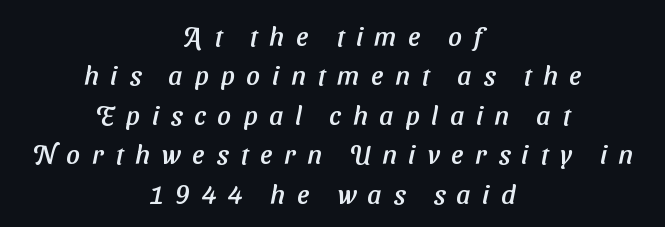
Summary of vertical rhythm: regular, with standard interline spacing. Each line is balanced around a shared central axis. Inter-character spacing is expanded well beyond the font's built-in metrics. Underline: absent.
